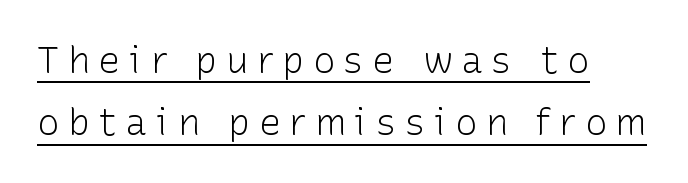
Someone cranked the tracking dial way up on this one. How would I describe the line gaps? Plain and ordinary. Character widths vary here, with narrow letters taking less room than wide ones. Italic? Not at all — the glyphs are vertical. The passage shown is underscored from start to finish.
